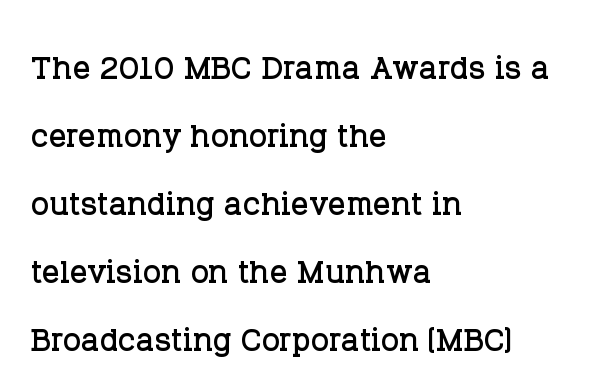
Q: Is the text italic (slanted)? A: No, it is upright.
Q: Is the typeface a serif or a sans-serif typeface? A: Serif.
Q: Is the text underlined? A: No.
Q: How is the paragraph aligned? A: Left-aligned.
Q: Is the spacing between letters normal or unusually wide? A: Normal.
Q: Is the spacing between lines tight, normal or loose? A: Normal.
Q: Width (condensed, normal, or wide)? A: Normal.
Q: Stroke contrast? A: Low.
Q: x-height? A: Large.
Q: Monospaced? A: No.
